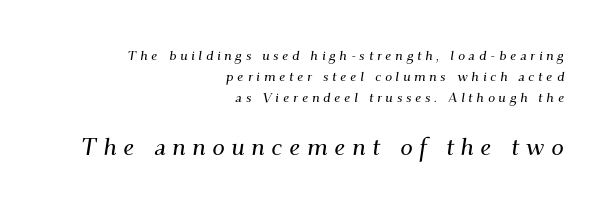
Line spacing here is normal. If you squint, the bottom block still reads clearly — it's the larger of the two. Compared with a flush-left layout, this one pins lines to the opposite, right side. Letter spacing: wide. Emphasis-style slanted type is in use. Plain, unruled lines of type.
